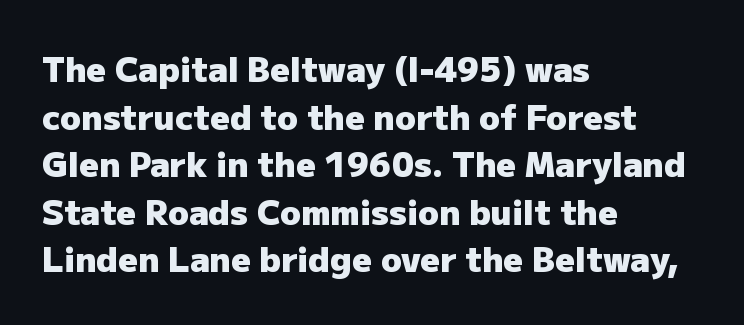
Q: Is the text bold? A: Yes.
Q: Is the text italic (slanted)? A: No, it is upright.
Q: Is the typeface a serif or a sans-serif typeface? A: Sans-serif.
Q: Is the text underlined? A: No.
Q: How is the paragraph aligned? A: Left-aligned.
Q: Is the spacing between letters normal or unusually wide? A: Normal.
Q: Is the spacing between lines tight, normal or loose? A: Normal.
Q: Width (condensed, normal, or wide)? A: Normal.
Q: Stroke contrast? A: Low.
Q: x-height? A: Medium.
Q: Monospaced? A: No.
